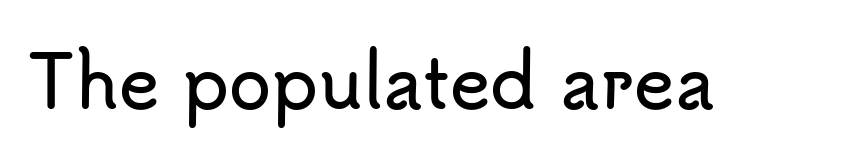
Compared with typical body copy, the letter spacing here is the same. Type style note: lacks serifs. Italic: no, the glyphs are upright roman. A bare baseline throughout the passage. A typesetter would call this proportional, since set widths differ per character.
